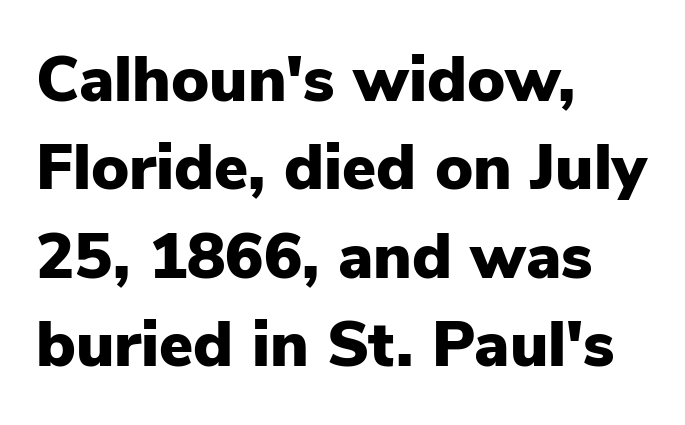
The image shows 64 px heavy sans-serif type, upright; set left-aligned, normal line spacing (1.38x), normal letter spacing, not underlined; low stroke contrast and a medium x-height.
